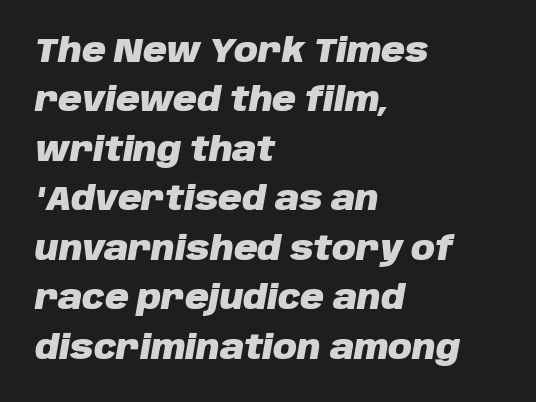
Q: Is the text bold? A: Yes.
Q: Is the text italic (slanted)? A: Yes, it leans right by about 10 degrees.
Q: Is the text underlined? A: No.
Q: How is the paragraph aligned? A: Left-aligned.
Q: Is the spacing between letters normal or unusually wide? A: Normal.
Q: Is the spacing between lines tight, normal or loose? A: Normal.
Q: Width (condensed, normal, or wide)? A: Normal.
Q: Stroke contrast? A: Low.
Q: x-height? A: Large.
Q: Monospaced? A: No.
